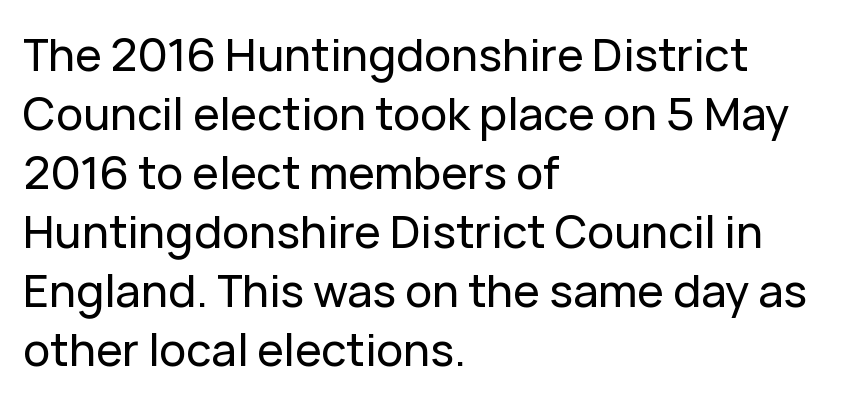
The lines sit at an ordinary, default distance from one another. Serif or sans? Sans — the stroke terminals are bare. Here the designer chose a conventional face with non-uniform glyph widths. Glyph-to-glyph distance matches everyday printed text.
